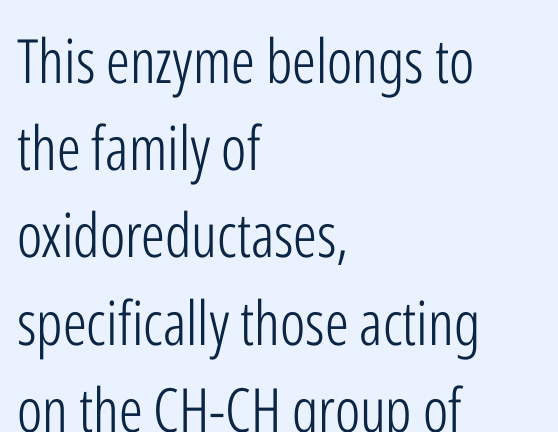
The image shows 61 px light, condensed sans-serif type, upright; set left-aligned, normal line spacing (1.43x), normal letter spacing, not underlined; low stroke contrast and a medium x-height.
